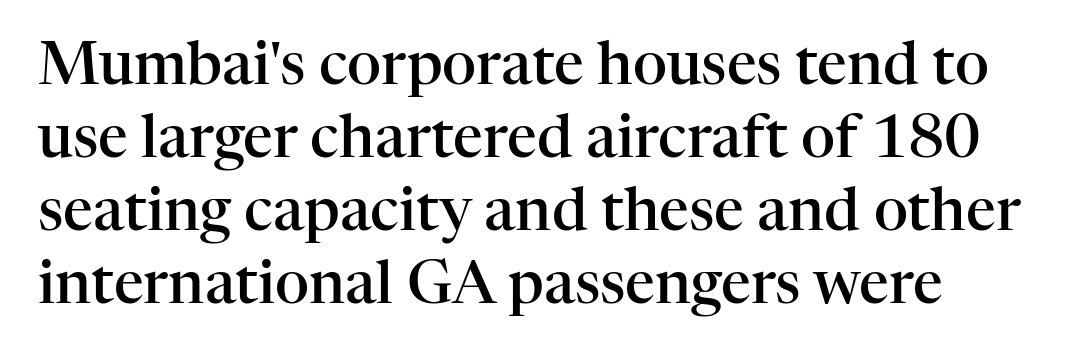
{"serif": "yes", "italic": "no", "bold": "semi", "weight": "semibold", "width": "normal", "stroke_contrast": "high", "x_height": "medium", "monospaced": "no", "underline": "no", "line_spacing_ratio": 1.24, "letter_spacing": "normal", "letter_spacing_em": 0.0, "glyph_px": 59}
